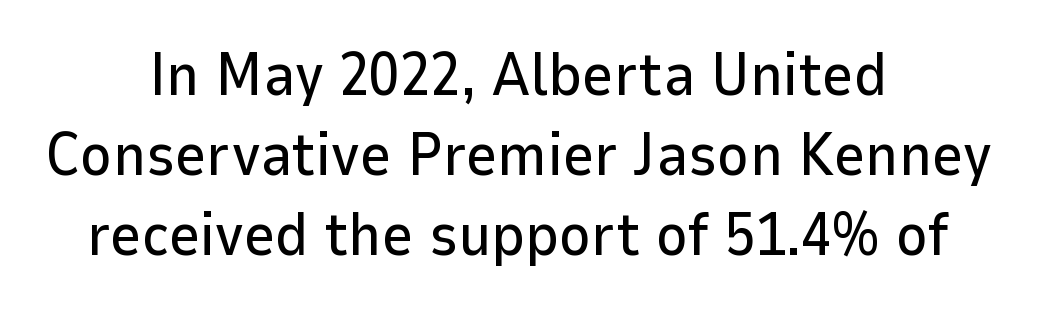
There is no visible air inserted between adjacent glyphs. The font family rendered here belongs to the sans-serif group. The passage shown stacks its lines at a standard gap. Decoration check: the copy has no underline.
